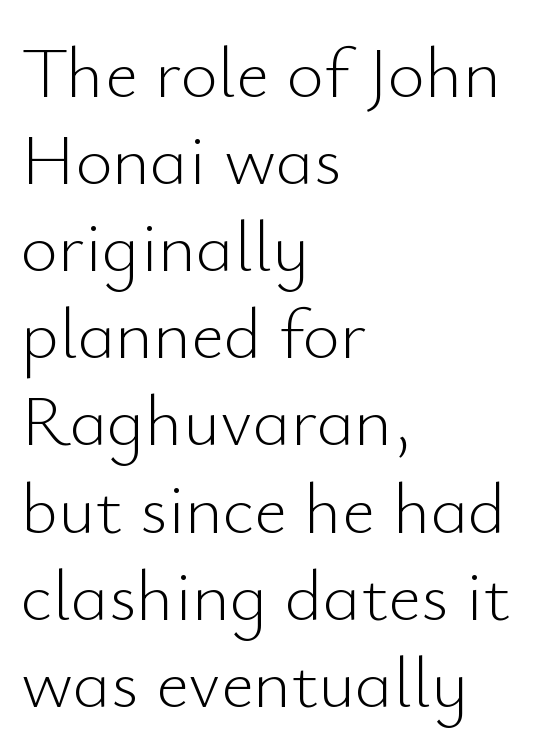
{"serif": "no", "italic": "no", "bold": "no", "weight": "light", "width": "normal", "stroke_contrast": "low", "x_height": "small", "monospaced": "no", "underline": "no", "align": "left", "line_spacing_ratio": 1.21, "letter_spacing": "normal", "letter_spacing_em": 0.0, "glyph_px": 72}
